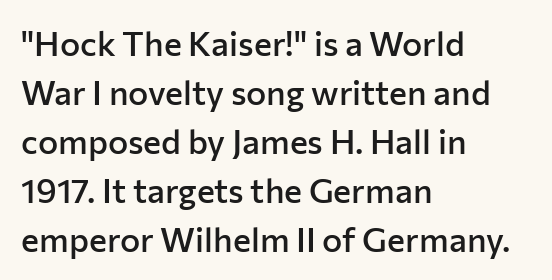
Q: Is the text bold? A: Semi-bold.
Q: Is the text italic (slanted)? A: No, it is upright.
Q: Is the typeface a serif or a sans-serif typeface? A: Sans-serif.
Q: Is the text underlined? A: No.
Q: How is the paragraph aligned? A: Left-aligned.
Q: Is the spacing between letters normal or unusually wide? A: Normal.
Q: Is the spacing between lines tight, normal or loose? A: Normal.
Q: Width (condensed, normal, or wide)? A: Normal.
Q: Stroke contrast? A: Low.
Q: x-height? A: Medium.
Q: Monospaced? A: No.
